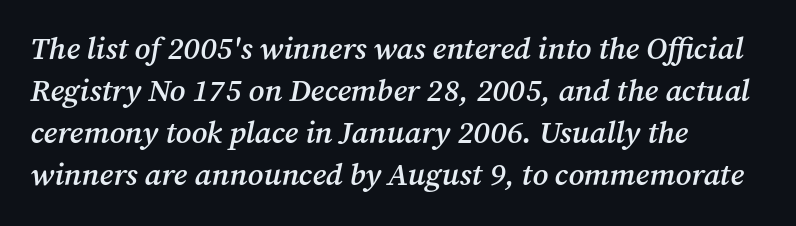
{"serif": "yes", "italic": "yes", "lean": "right", "slant_degrees": 12, "bold": "semi", "weight": "semibold", "width": "normal", "stroke_contrast": "medium", "x_height": "medium", "monospaced": "no", "underline": "no", "align": "left", "line_spacing": "normal", "line_spacing_ratio": 1.35, "letter_spacing": "normal", "letter_spacing_em": 0.0, "glyph_px": 31}
